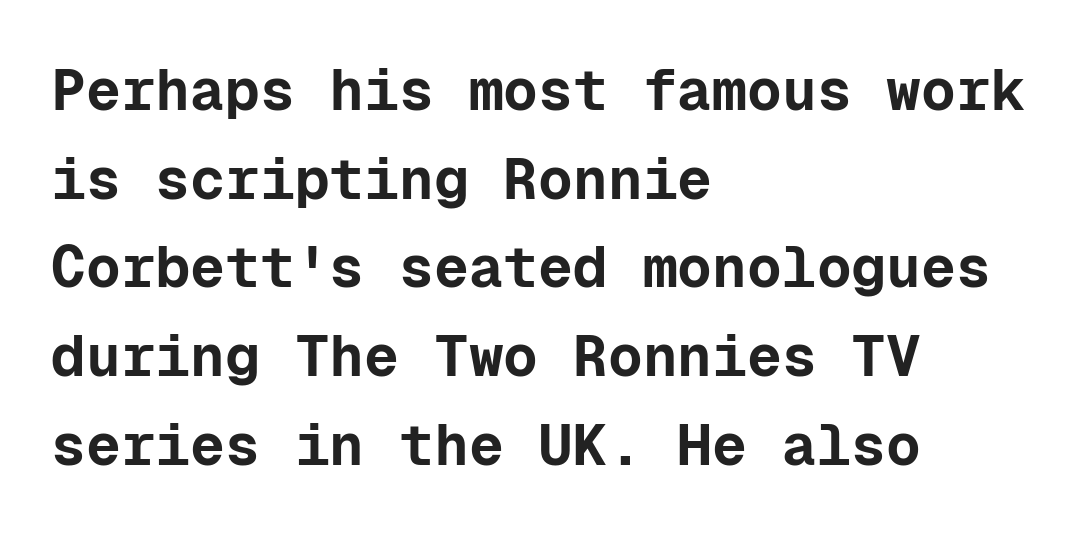
Q: Is the text bold? A: Yes.
Q: Is the text italic (slanted)? A: No, it is upright.
Q: Is the typeface a serif or a sans-serif typeface? A: Sans-serif.
Q: Is the text underlined? A: No.
Q: How is the paragraph aligned? A: Left-aligned.
Q: Is the spacing between letters normal or unusually wide? A: Normal.
Q: Is the spacing between lines tight, normal or loose? A: Normal.
Q: Width (condensed, normal, or wide)? A: Normal.
Q: Stroke contrast? A: Low.
Q: x-height? A: Medium.
Q: Monospaced? A: Yes.
